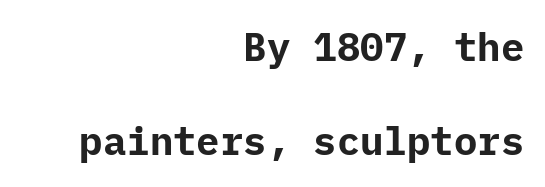
In CSS terms this would be text-align: right. Horizontal bands of white between lines are thick stripes. The rendering keeps characters at their native spacing. Typographically, this falls in the sans-serif category. You can tell it's not italic because the verticals are truly vertical. Decoration check: the copy has no underline.
